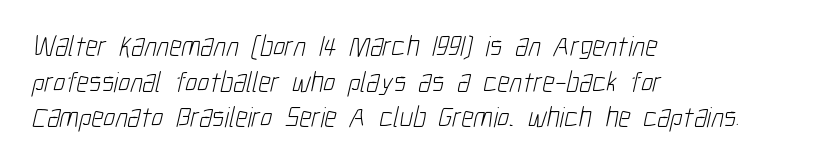
Q: Is the text bold? A: No.
Q: Is the typeface a serif or a sans-serif typeface? A: Sans-serif.
Q: Is the text underlined? A: No.
Q: How is the paragraph aligned? A: Left-aligned.
Q: Is the spacing between letters normal or unusually wide? A: Normal.
Q: Width (condensed, normal, or wide)? A: Condensed.
Q: Stroke contrast? A: Low.
Q: x-height? A: Medium.
Q: Monospaced? A: No.
